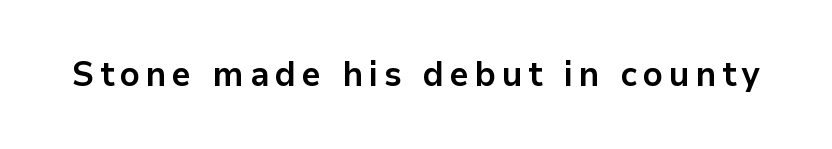
Unlike a traditional serif, this face leaves its strokes unadorned. This sample uses an upright cut, with every glyph sitting square on the baseline. A bare baseline throughout the passage. Do the characters align in a grid? No, the font is proportional. Bold? Absolutely — the strokes are thick and heavy.
